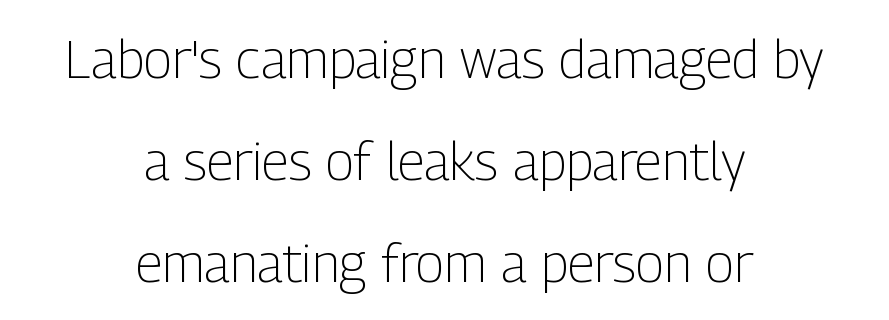
The zone under the glyphs is completely vacant. The text was rendered using a sans face with plain stroke endings. Stroke thickness stays within the range of a standard reading face or lighter. A typesetter would call this proportional, since set widths differ per character. Posture: vertical.
